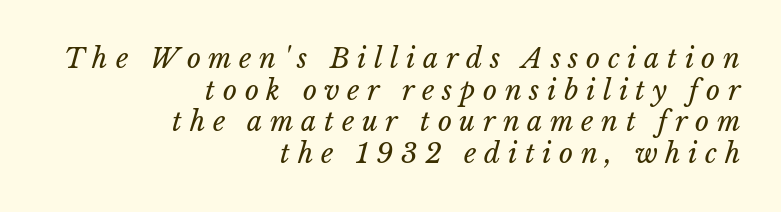
No letter is thick-stroked: the sample isn't bold. Underline: absent. The rendering anchors every line to the right-hand side. Words appear elongated and porous because spacing is wide.
